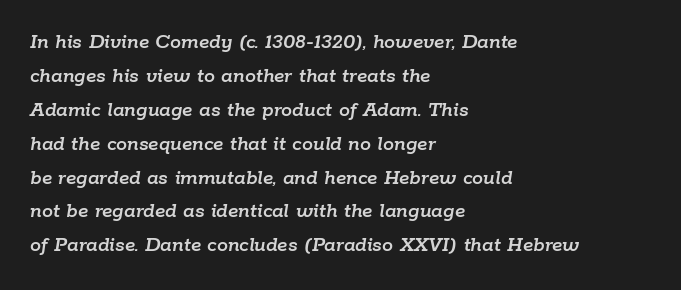
The image shows 22 px text type, italic (leaning right); set left-aligned, normal line spacing (1.54x), normal letter spacing, not underlined.
